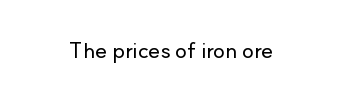
Tall strokes in this sample are plumb rather than angled. Short note: letters normally spaced. Lines of text with bare space underneath.
